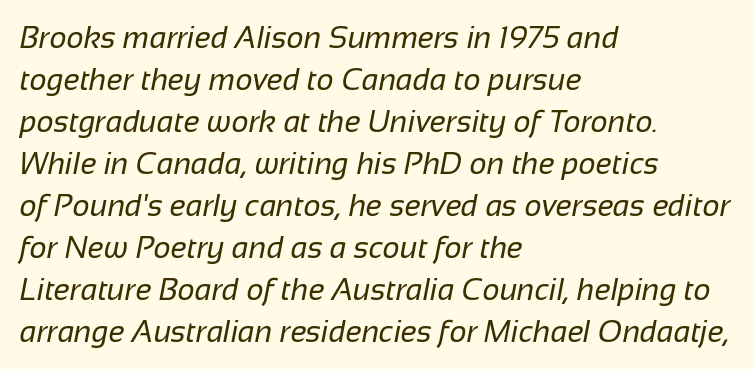
{"serif": "no", "bold": "no", "weight": "regular", "width": "normal", "stroke_contrast": "low", "x_height": "medium", "monospaced": "no", "underline": "no", "align": "left", "line_spacing": "normal", "line_spacing_ratio": 1.4, "letter_spacing": "normal", "letter_spacing_em": 0.0, "glyph_px": 30}
